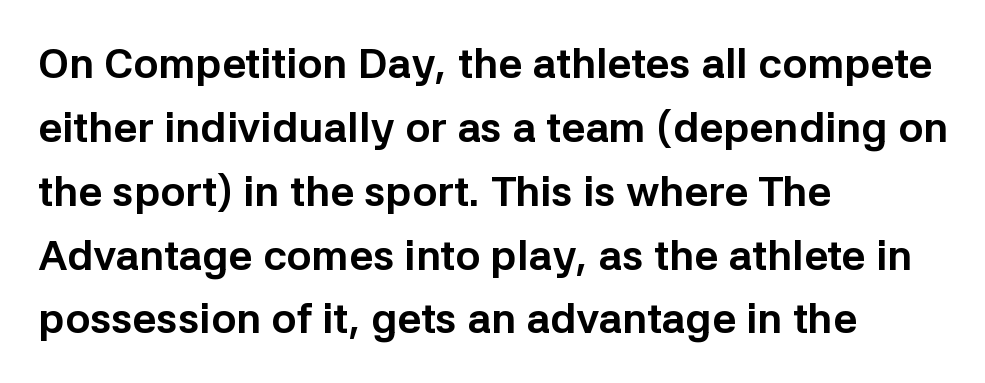
Does the type have serifs? No, each stem ends abruptly. The words here are not underlined. Line beginnings align vertically; line endings do not. These lines are rendered in a variable-pitch font.
